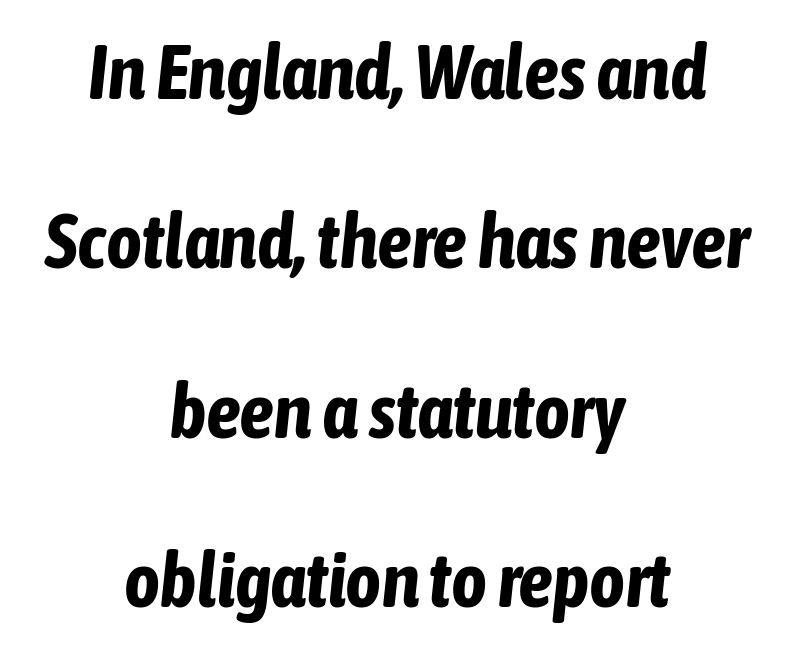
Q: Is the text bold? A: Yes.
Q: Is the text italic (slanted)? A: Yes, it leans right by about 6 degrees.
Q: Is the text underlined? A: No.
Q: How is the paragraph aligned? A: Centered.
Q: Is the spacing between letters normal or unusually wide? A: Normal.
Q: Is the spacing between lines tight, normal or loose? A: Loose.
Q: Width (condensed, normal, or wide)? A: Condensed.
Q: Stroke contrast? A: Low.
Q: x-height? A: Medium.
Q: Monospaced? A: No.
